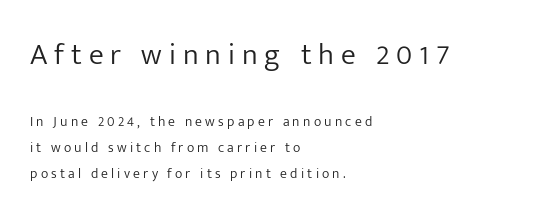
Serifs: no, the terminals of the letterforms are clean. The cut favours lightness, reaching ordinary text weight at its darkest. Underlining? Definitely not there. Loose tracking; the words dissolve into strings of separated letters.
